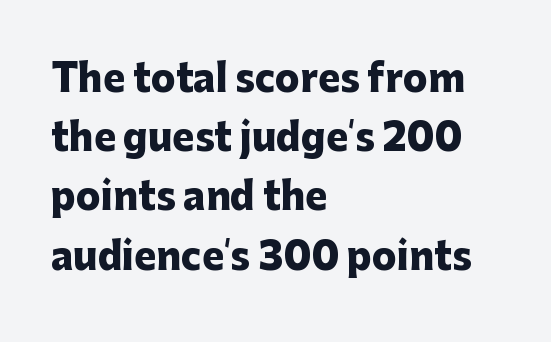
Q: Is the text bold? A: Yes.
Q: Is the text italic (slanted)? A: No, it is upright.
Q: Is the typeface a serif or a sans-serif typeface? A: Sans-serif.
Q: Is the text underlined? A: No.
Q: How is the paragraph aligned? A: Left-aligned.
Q: Is the spacing between letters normal or unusually wide? A: Normal.
Q: Is the spacing between lines tight, normal or loose? A: Normal.
Q: Width (condensed, normal, or wide)? A: Normal.
Q: Stroke contrast? A: Low.
Q: x-height? A: Medium.
Q: Monospaced? A: No.
